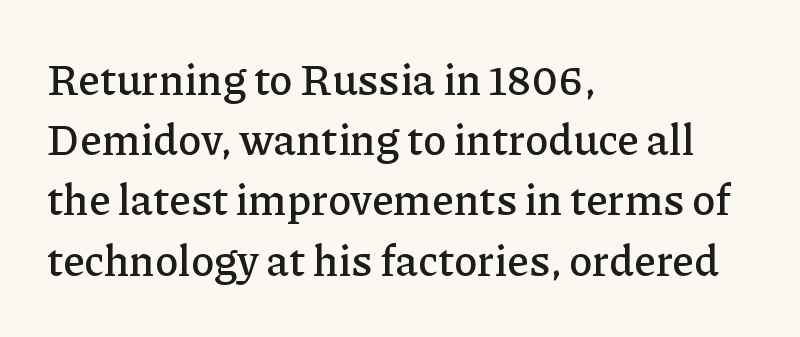
The words here are not underlined. You could call the tracking neutral — neither tight nor loose. Each line starts at the same left margin while the right side varies. Notice how descenders clear the ascenders below comfortably — that's standard leading. Spacing verdict: proportional, widths tailored to each character. Do the letters lean? They stand straight.
